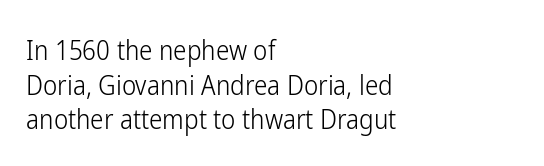
Q: Is the text bold? A: No.
Q: Is the text italic (slanted)? A: No, it is upright.
Q: Is the text underlined? A: No.
Q: How is the paragraph aligned? A: Left-aligned.
Q: Is the spacing between letters normal or unusually wide? A: Normal.
Q: Is the spacing between lines tight, normal or loose? A: Normal.
